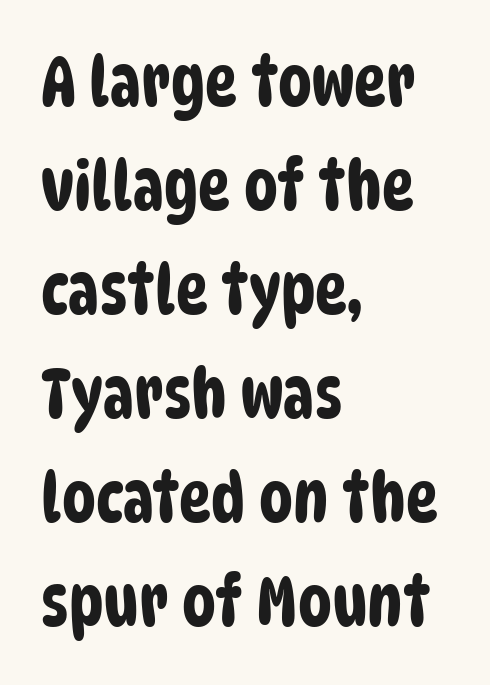
Q: Is the typeface a serif or a sans-serif typeface? A: Sans-serif.
Q: Is the text underlined? A: No.
Q: How is the paragraph aligned? A: Left-aligned.
Q: Is the spacing between letters normal or unusually wide? A: Normal.
Q: Is the spacing between lines tight, normal or loose? A: Normal.
Q: Width (condensed, normal, or wide)? A: Condensed.
Q: Stroke contrast? A: Low.
Q: x-height? A: Large.
Q: Monospaced? A: No.
